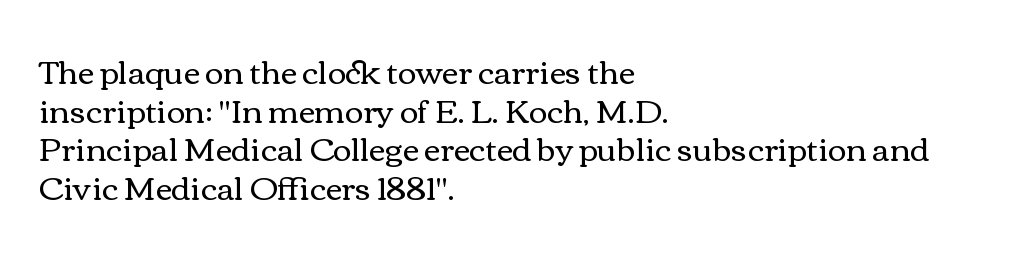
{"italic": "no", "bold": "no", "weight": "regular", "width": "wide", "stroke_contrast": "medium", "x_height": "medium", "monospaced": "no", "underline": "no", "align": "left", "line_spacing_ratio": 1.21, "letter_spacing": "normal", "letter_spacing_em": 0.0, "glyph_px": 32}
